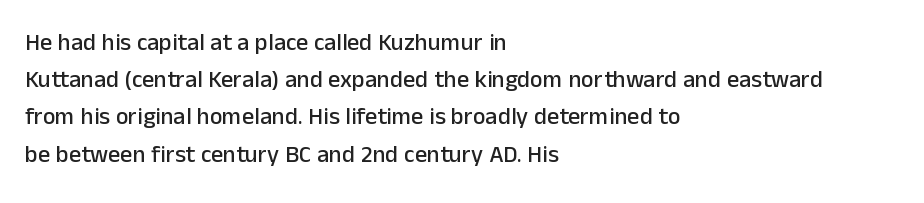
Q: Is the text italic (slanted)? A: No, it is upright.
Q: Is the text underlined? A: No.
Q: How is the paragraph aligned? A: Left-aligned.
Q: Is the spacing between letters normal or unusually wide? A: Normal.
Q: Is the spacing between lines tight, normal or loose? A: Normal.
